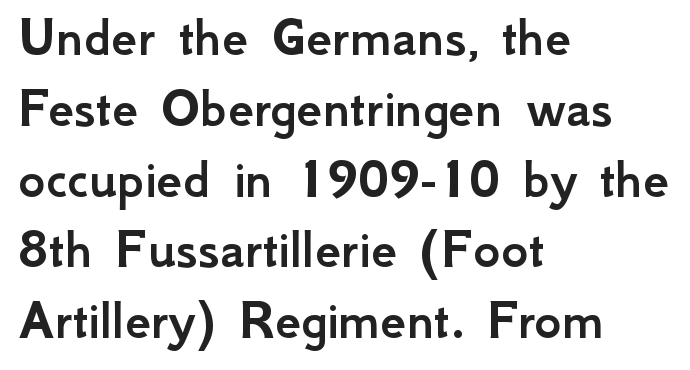
{"serif": "no", "italic": "no", "width": "normal", "stroke_contrast": "low", "x_height": "small", "monospaced": "no", "underline": "no", "align": "left", "line_spacing_ratio": 1.22, "letter_spacing": "normal", "letter_spacing_em": 0.0, "glyph_px": 58}
